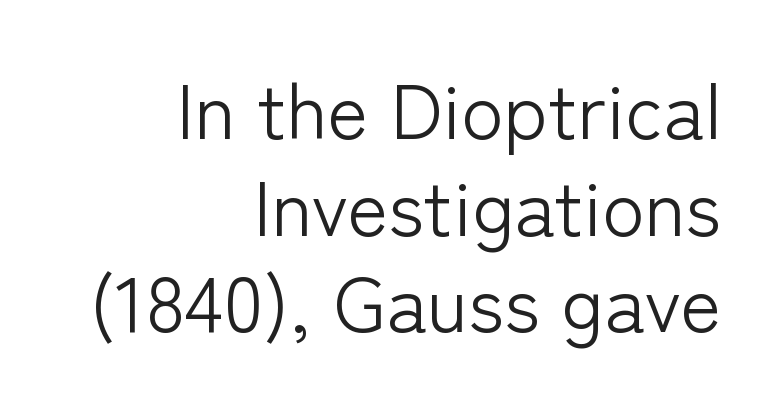
Q: Is the text bold? A: No.
Q: Is the text italic (slanted)? A: No, it is upright.
Q: Is the typeface a serif or a sans-serif typeface? A: Sans-serif.
Q: Is the text underlined? A: No.
Q: How is the paragraph aligned? A: Right-aligned.
Q: Is the spacing between letters normal or unusually wide? A: Normal.
Q: Width (condensed, normal, or wide)? A: Normal.
Q: Stroke contrast? A: Low.
Q: x-height? A: Medium.
Q: Monospaced? A: No.
